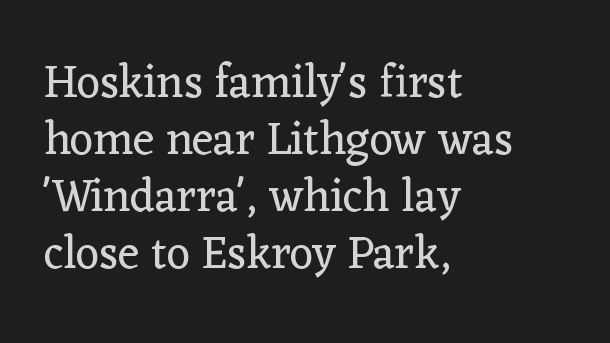
The image shows 46 px regular-weight serif type, upright; set left-aligned, line spacing 1.24x, normal letter spacing, not underlined; low stroke contrast and a medium x-height.
